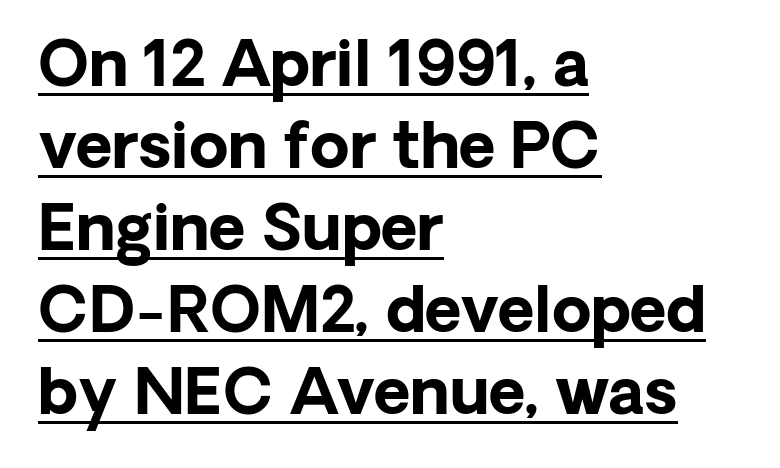
The image shows 63 px bold sans-serif type, upright; set left-aligned, normal line spacing (1.3x), normal letter spacing, underlined; low stroke contrast and a medium x-height.
